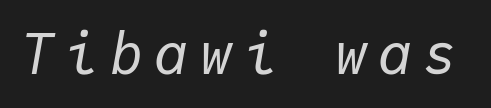
{"italic": "yes", "lean": "right", "slant_degrees": 9, "bold": "no", "weight": "regular", "width": "normal", "stroke_contrast": "low", "x_height": "medium", "monospaced": "yes", "underline": "no", "letter_spacing": "wide", "letter_spacing_em": 0.2, "glyph_px": 56}
